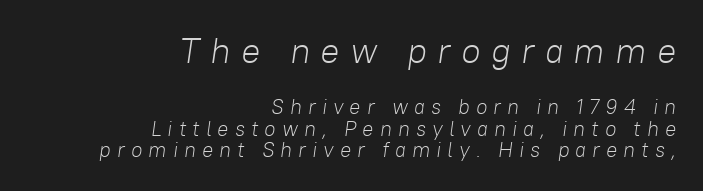
Q: Is the text bold? A: No.
Q: Is the text italic (slanted)? A: Yes, it leans right by about 8 degrees.
Q: Is the text underlined? A: No.
Q: How is the paragraph aligned? A: Right-aligned.
Q: Is the spacing between letters normal or unusually wide? A: Unusually wide.
Q: Is the spacing between lines tight, normal or loose? A: Tight.
Q: Which block of text is set in a larger size, the first (top) or the second (bottom)? A: The first (top) one.
Q: Width (condensed, normal, or wide)? A: Normal.
Q: Stroke contrast? A: Low.
Q: x-height? A: Medium.
Q: Monospaced? A: No.
